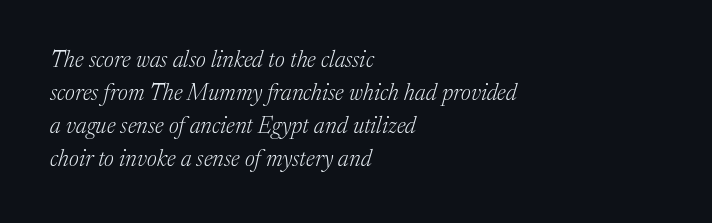
The image shows 23 px text type, italic (leaning right); set left-aligned, normal line spacing (1.43x), normal letter spacing, not underlined.
